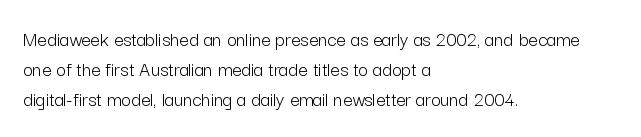
{"italic": "no", "bold": "no", "underline": "no", "align": "left", "line_spacing": "normal", "line_spacing_ratio": 1.43, "letter_spacing": "normal", "letter_spacing_em": 0.0, "glyph_px": 21}
